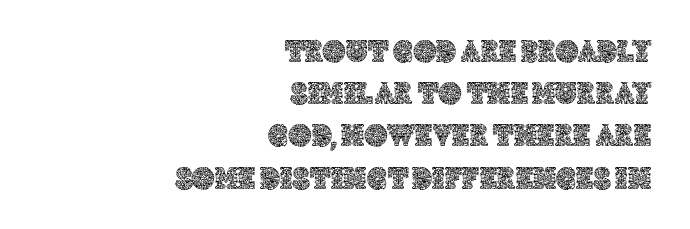
{"italic": "no", "width": "normal", "x_height": "large", "monospaced": "no", "underline": "no", "align": "right", "line_spacing": "normal", "line_spacing_ratio": 1.32, "letter_spacing": "normal", "letter_spacing_em": 0.0, "glyph_px": 32}
